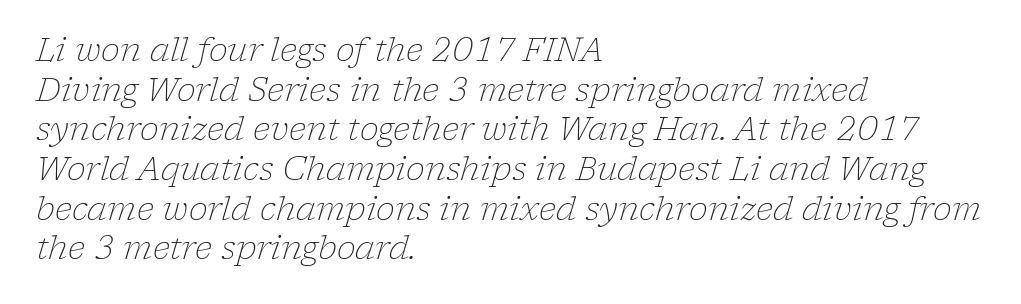
Q: Is the text bold? A: No.
Q: Is the text italic (slanted)? A: Yes, it leans right by about 17 degrees.
Q: Is the typeface a serif or a sans-serif typeface? A: Serif.
Q: Is the text underlined? A: No.
Q: How is the paragraph aligned? A: Left-aligned.
Q: Is the spacing between letters normal or unusually wide? A: Normal.
Q: Width (condensed, normal, or wide)? A: Normal.
Q: Stroke contrast? A: Low.
Q: x-height? A: Medium.
Q: Monospaced? A: No.
